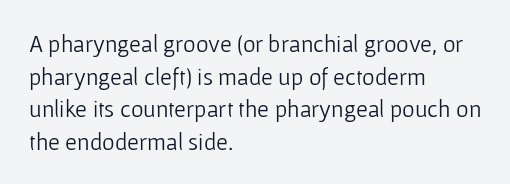
The image shows 24 px text type, upright; set left-aligned, normal line spacing (1.36x), normal letter spacing, not underlined.
